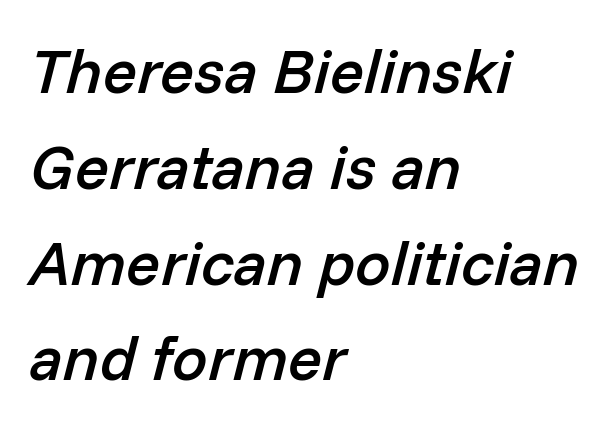
{"italic": "yes", "lean": "right", "slant_degrees": 14, "bold": "semi", "weight": "semibold", "width": "normal", "stroke_contrast": "low", "x_height": "medium", "monospaced": "no", "underline": "no", "align": "left", "line_spacing": "normal", "line_spacing_ratio": 1.52, "letter_spacing": "normal", "letter_spacing_em": 0.0, "glyph_px": 63}
